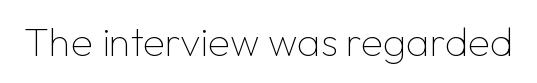
{"serif": "no", "italic": "no", "bold": "no", "weight": "thin", "width": "normal", "stroke_contrast": "low", "x_height": "medium", "monospaced": "no", "underline": "no", "letter_spacing": "normal", "letter_spacing_em": 0.0, "glyph_px": 40}
